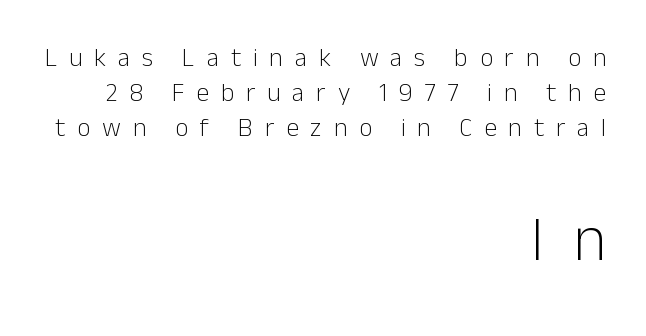
The image shows 64 px light sans-serif type, upright; set right-aligned, normal line spacing (1.35x), unusually wide letter spacing (+0.45 em), not underlined; the second (bottom) block is 2.46x larger; low stroke contrast and a medium x-height.
